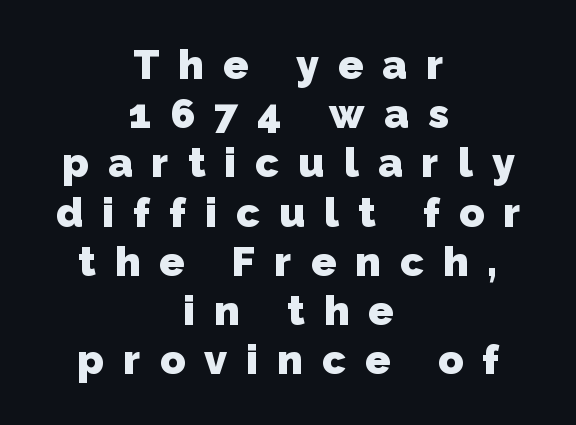
The image shows 41 px heavy sans-serif type; set centered, line spacing 1.2x, unusually wide letter spacing (+0.47 em), not underlined; low stroke contrast and a medium x-height.
